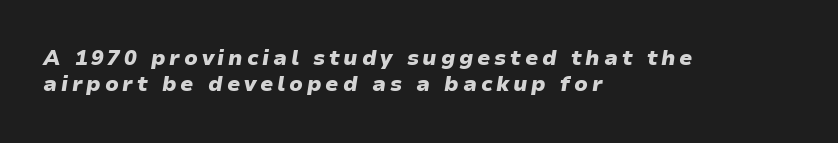
Q: Is the text bold? A: Yes.
Q: Is the text italic (slanted)? A: Yes, it leans right by about 9 degrees.
Q: Is the text underlined? A: No.
Q: How is the paragraph aligned? A: Left-aligned.
Q: Is the spacing between lines tight, normal or loose? A: Normal.
